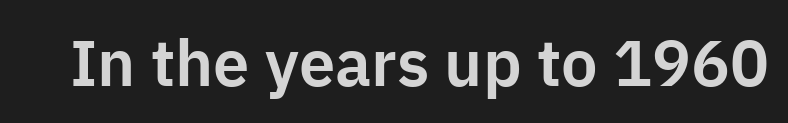
Q: Is the text italic (slanted)? A: No, it is upright.
Q: Is the typeface a serif or a sans-serif typeface? A: Sans-serif.
Q: Is the text underlined? A: No.
Q: Is the spacing between letters normal or unusually wide? A: Normal.
Q: Width (condensed, normal, or wide)? A: Normal.
Q: Stroke contrast? A: Low.
Q: x-height? A: Medium.
Q: Monospaced? A: No.
